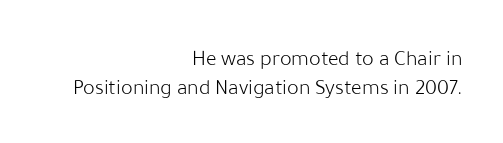
{"italic": "no", "bold": "no", "underline": "no", "align": "right", "line_spacing": "normal", "line_spacing_ratio": 1.33, "letter_spacing": "normal", "letter_spacing_em": 0.0, "glyph_px": 22}
